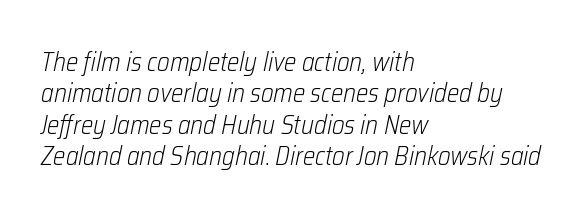
Q: Is the text bold? A: No.
Q: Is the text italic (slanted)? A: Yes, it leans right by about 12 degrees.
Q: Is the text underlined? A: No.
Q: How is the paragraph aligned? A: Left-aligned.
Q: Is the spacing between letters normal or unusually wide? A: Normal.
